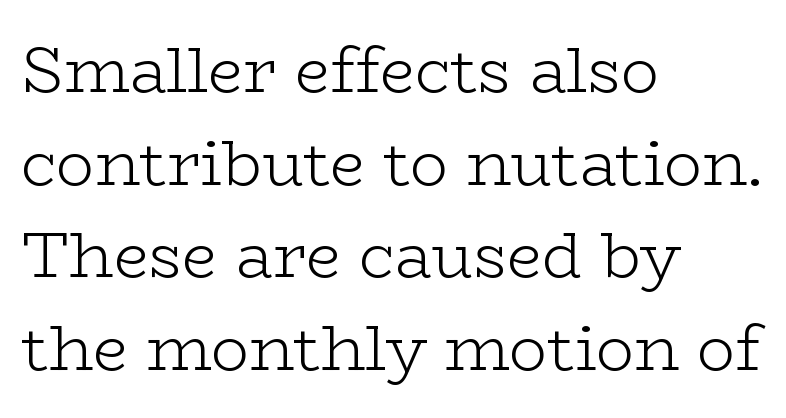
The image shows 63 px light, wide serif type, upright; set left-aligned, normal line spacing (1.47x), normal letter spacing, not underlined; low stroke contrast and a medium x-height.
